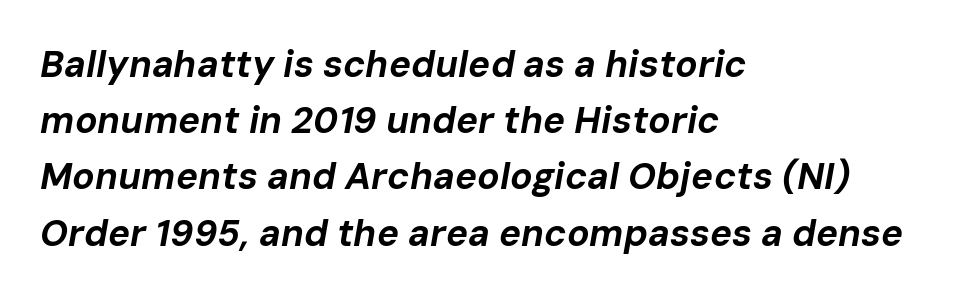
The image shows 37 px bold type, italic (leaning right); set left-aligned, normal line spacing (1.52x), normal letter spacing, not underlined; low stroke contrast and a medium x-height.
